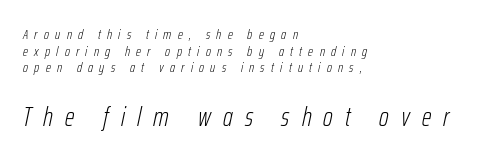
Q: Is the text bold? A: No.
Q: Is the text italic (slanted)? A: Yes, it leans right by about 12 degrees.
Q: Is the text underlined? A: No.
Q: How is the paragraph aligned? A: Left-aligned.
Q: Is the spacing between letters normal or unusually wide? A: Unusually wide.
Q: Which block of text is set in a larger size, the first (top) or the second (bottom)? A: The second (bottom) one.
